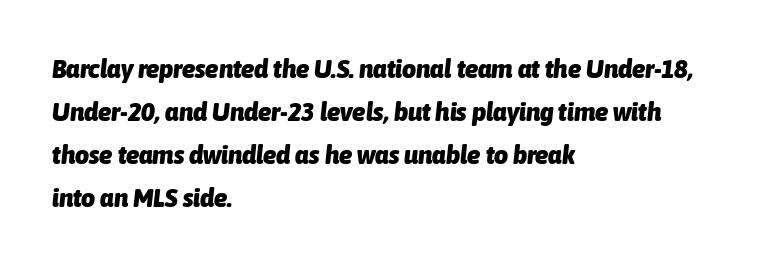
The image shows 27 px bold type, italic (leaning right); set left-aligned, normal line spacing (1.59x), normal letter spacing, not underlined.
